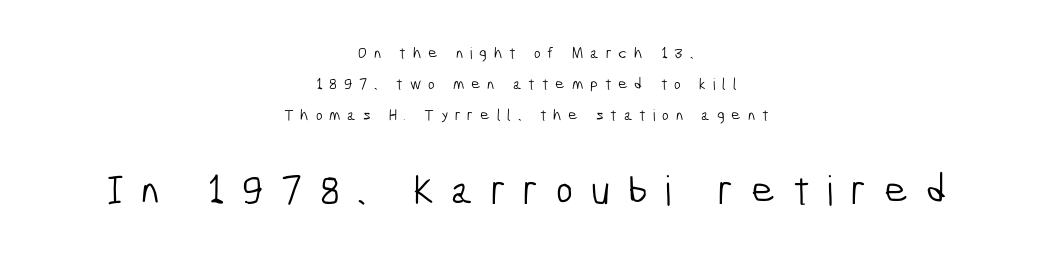
The passage shown is typed in a proportional face where columns would drift. Short and long lines alike share a common midpoint. Which of the two is more prominent by size? The second, at the bottom. The vertical gap from one line to the next is large.
